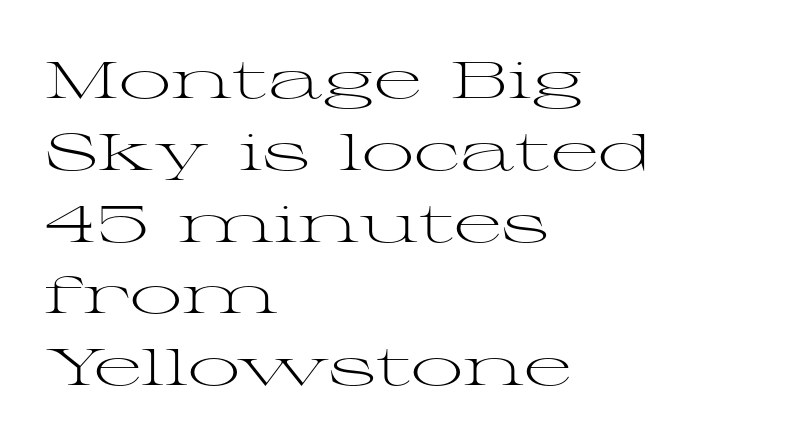
Tracking here is standard; glyphs follow each other at the usual distance. What kind of face is this? One with serifs. Rule under the text: the space is simply empty. A light-to-regular cut is what we see here. Looks like regular typesetting: each glyph gets only the width it needs. The typesetter chose a ragged-right arrangement here.
